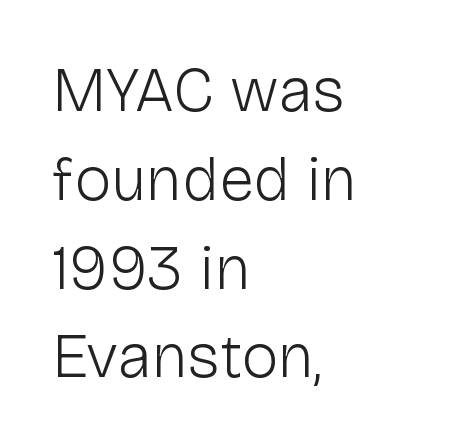
{"serif": "no", "italic": "no", "bold": "no", "weight": "light", "width": "normal", "stroke_contrast": "low", "x_height": "medium", "monospaced": "no", "underline": "no", "align": "left", "line_spacing": "normal", "line_spacing_ratio": 1.41, "letter_spacing": "normal", "letter_spacing_em": 0.0, "glyph_px": 63}
